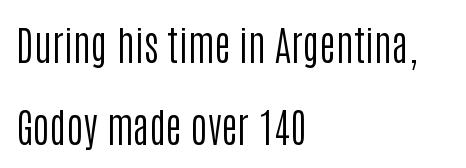
The image shows 40 px regular-weight, condensed sans-serif type, upright; set left-aligned, loose line spacing (2.06x), normal letter spacing, not underlined; low stroke contrast and a large x-height.
